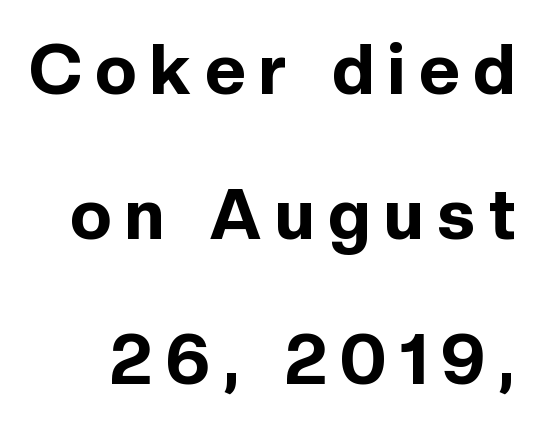
The image shows 70 px bold sans-serif type, upright; set loose line spacing (2.07x), unusually wide letter spacing (+0.2 em), not underlined; a medium x-height.
